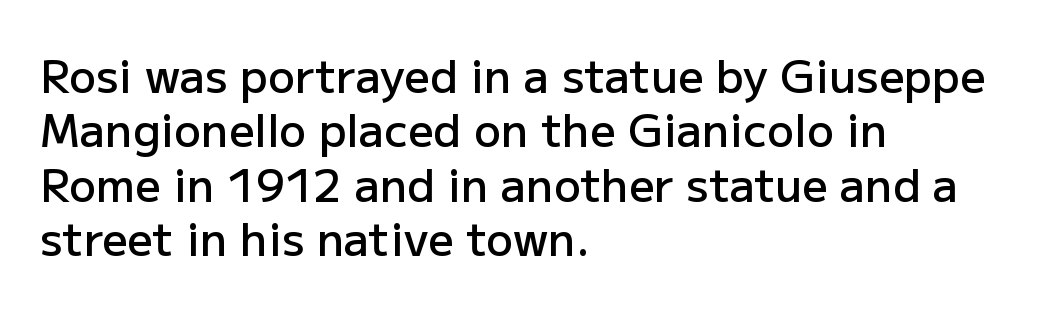
{"serif": "no", "italic": "no", "bold": "semi", "weight": "semibold", "width": "normal", "stroke_contrast": "low", "x_height": "medium", "monospaced": "no", "underline": "no", "align": "left", "line_spacing_ratio": 1.21, "letter_spacing": "normal", "letter_spacing_em": 0.0, "glyph_px": 45}
